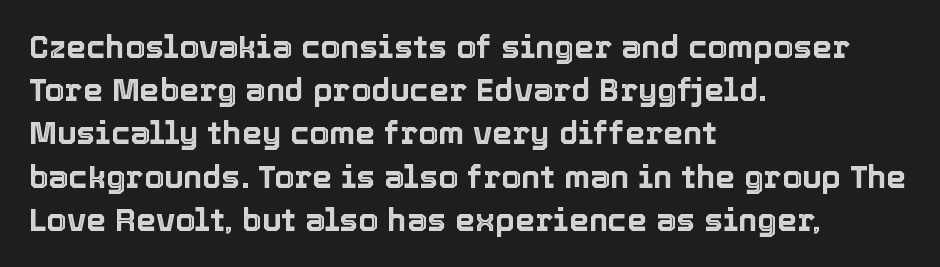
If you drew a line through each stem, it would be perfectly vertical. Clear beneath every line of the passage. Think of a printed novel: that variable character pitch is what you see here. The lines are quadded left.
